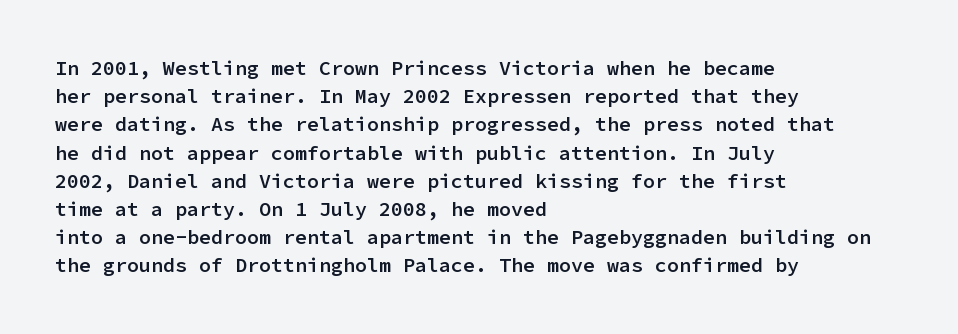
The image shows 20 px text type, upright; set left-aligned, normal line spacing (1.41x), normal letter spacing, not underlined.
